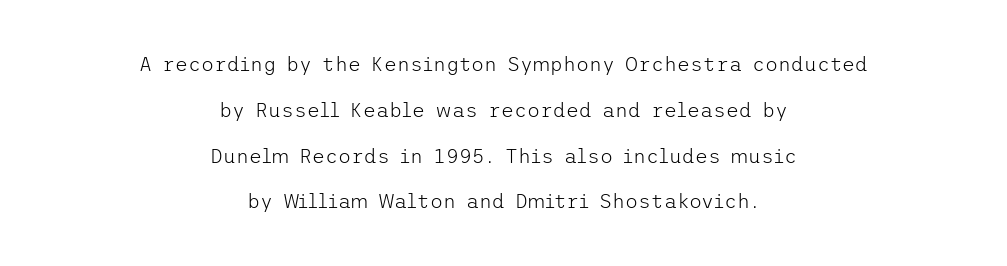
Vertical stems look standard width or narrower in stroke. Nothing unusual about the tracking: characters are spaced as the font intends. Each new line begins a long way beneath the previous one. Horizontally, the lines are justified to the midpoint only. Posture: vertical.
